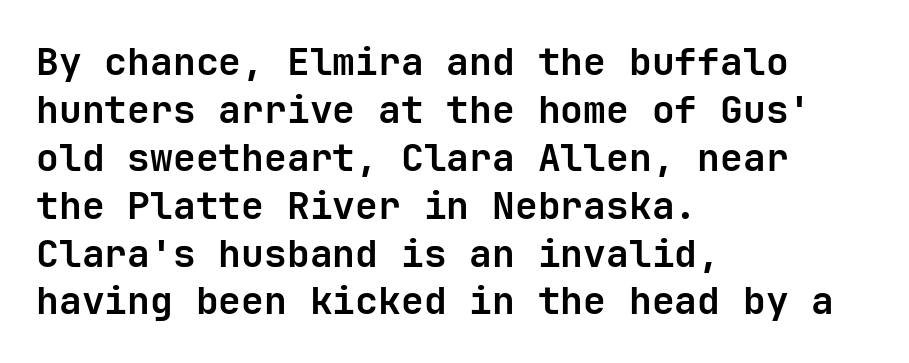
Here the designer chose a console-style face with uniform glyph widths. Quick note: underline off. Baseline-to-baseline distance is the conventional proportion of letter height. Thick stems and heavy bowls — unmistakably bold. Nope, not italic — everything's standing straight.
